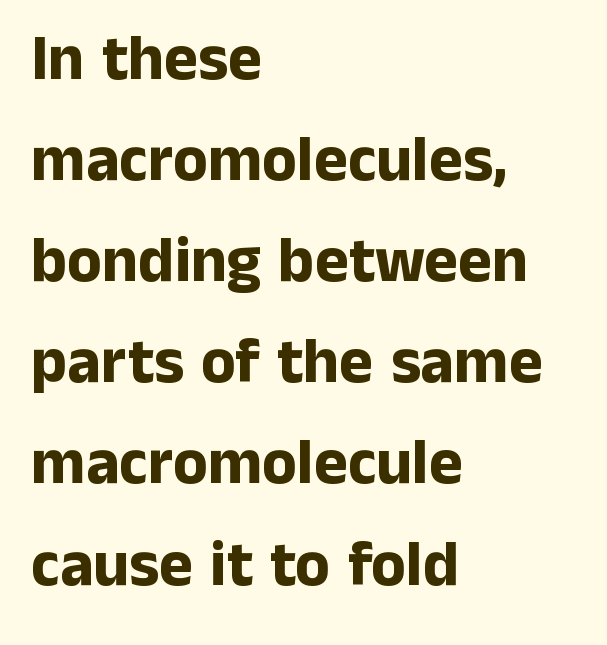
The image shows 64 px bold sans-serif type, upright; set left-aligned, normal line spacing (1.58x), normal letter spacing, not underlined; low stroke contrast and a medium x-height.
